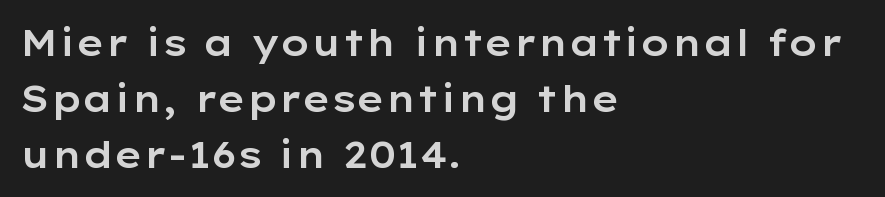
The image shows 36 px wide sans-serif type, upright; set left-aligned, normal line spacing (1.55x), normal letter spacing, not underlined; low stroke contrast and a medium x-height.
